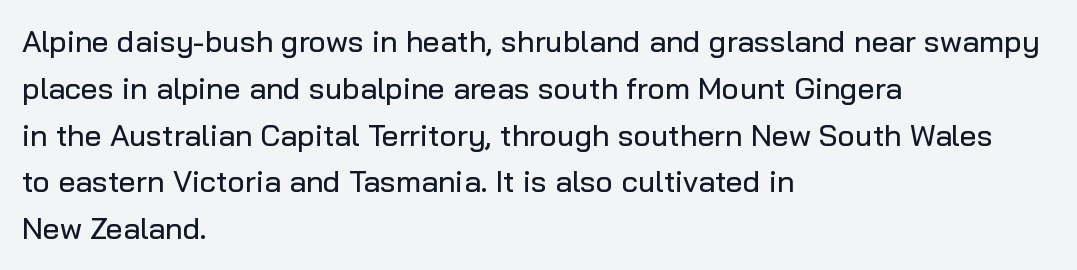
{"serif": "no", "italic": "no", "width": "normal", "stroke_contrast": "low", "x_height": "medium", "monospaced": "no", "underline": "no", "align": "left", "line_spacing": "normal", "line_spacing_ratio": 1.56, "letter_spacing": "normal", "letter_spacing_em": 0.0, "glyph_px": 30}
